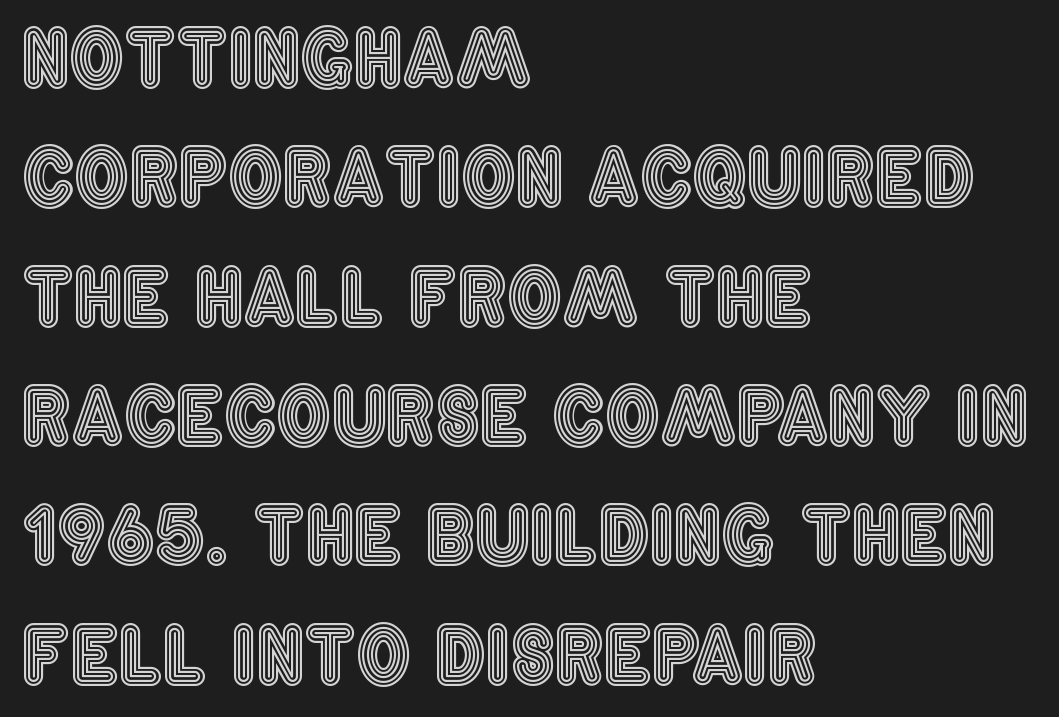
{"italic": "no", "width": "condensed", "x_height": "large", "monospaced": "no", "underline": "no", "align": "left", "line_spacing": "normal", "line_spacing_ratio": 1.57, "letter_spacing": "normal", "letter_spacing_em": 0.0, "glyph_px": 76}
